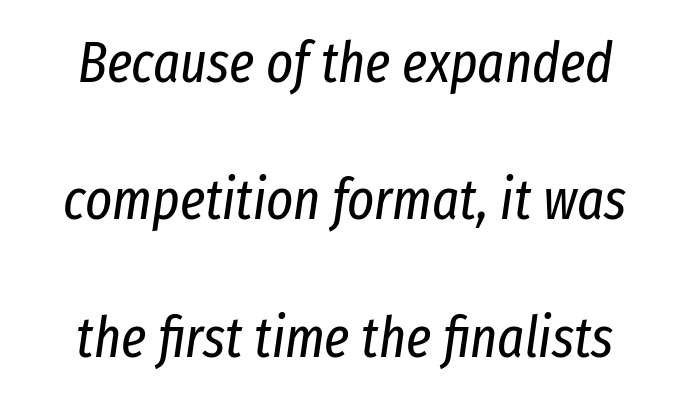
This sample has the flowing, uneven cadence of proportional lettering. Think standard paragraph weight, or any step lighter than that. Each line is balanced around a shared central axis. Is the letter spacing exaggerated? No — it looks like the ordinary default.
